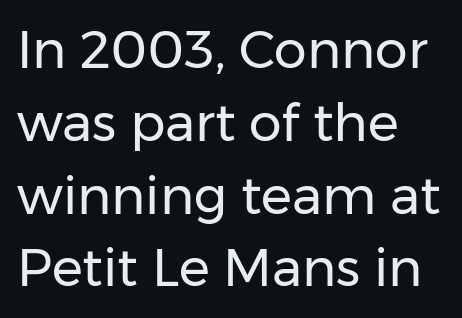
Q: Is the text bold? A: No.
Q: Is the text italic (slanted)? A: No, it is upright.
Q: Is the typeface a serif or a sans-serif typeface? A: Sans-serif.
Q: Is the text underlined? A: No.
Q: How is the paragraph aligned? A: Left-aligned.
Q: Is the spacing between letters normal or unusually wide? A: Normal.
Q: Is the spacing between lines tight, normal or loose? A: Normal.
Q: Width (condensed, normal, or wide)? A: Normal.
Q: Stroke contrast? A: Low.
Q: x-height? A: Medium.
Q: Monospaced? A: No.
